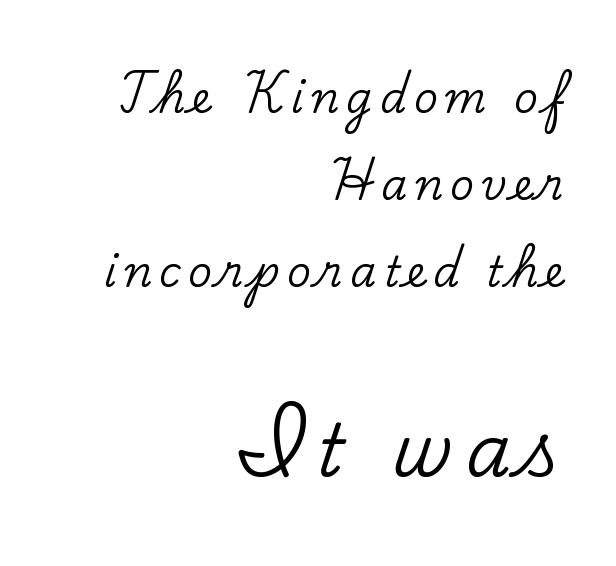
Q: Is the text italic (slanted)? A: Yes.
Q: Is the typeface a serif or a sans-serif typeface? A: Serif.
Q: Is the text underlined? A: No.
Q: How is the paragraph aligned? A: Right-aligned.
Q: Is the spacing between lines tight, normal or loose? A: Loose.
Q: Which block of text is set in a larger size, the first (top) or the second (bottom)? A: The second (bottom) one.
Q: Width (condensed, normal, or wide)? A: Normal.
Q: Stroke contrast? A: Low.
Q: x-height? A: Small.
Q: Monospaced? A: No.
